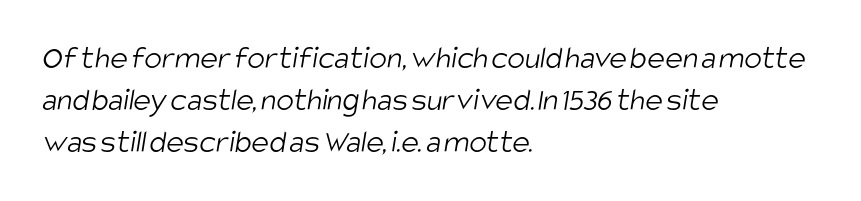
The image shows 33 px light, condensed sans-serif type; set left-aligned, normal line spacing (1.28x), normal letter spacing, not underlined; low stroke contrast and a large x-height.
